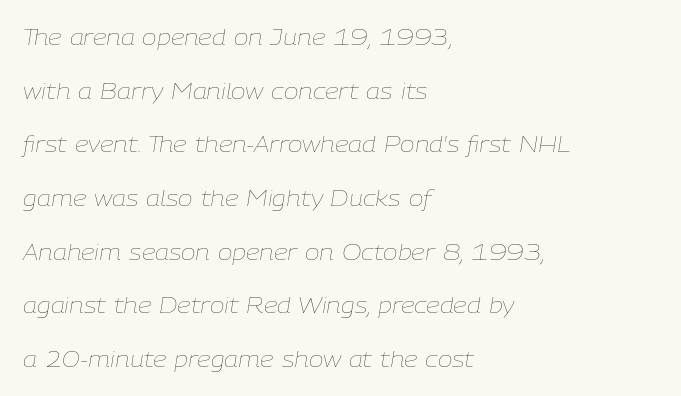
{"italic": "yes", "lean": "right", "slant_degrees": 9, "bold": "no", "underline": "no", "align": "left", "line_spacing": "loose", "line_spacing_ratio": 2.44, "letter_spacing": "normal", "letter_spacing_em": 0.0, "glyph_px": 22}
